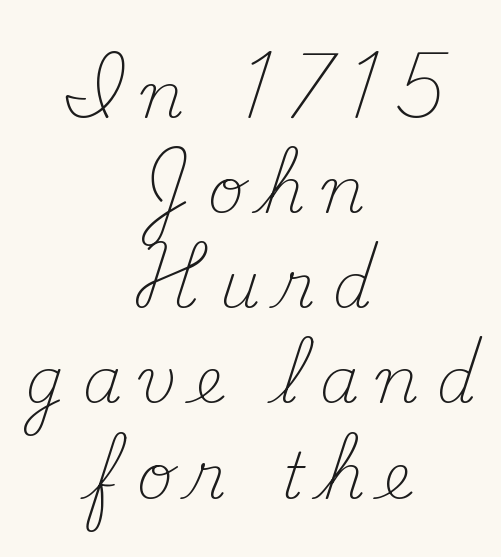
Q: Is the text bold? A: No.
Q: Is the text italic (slanted)? A: Yes.
Q: Is the typeface a serif or a sans-serif typeface? A: Serif.
Q: Is the text underlined? A: No.
Q: How is the paragraph aligned? A: Centered.
Q: Is the spacing between letters normal or unusually wide? A: Unusually wide.
Q: Is the spacing between lines tight, normal or loose? A: Normal.
Q: Width (condensed, normal, or wide)? A: Normal.
Q: Stroke contrast? A: Medium.
Q: x-height? A: Small.
Q: Monospaced? A: No.
